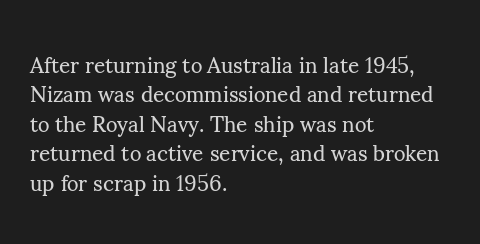
Bare-footed words on every line. Every stem runs plumb, perpendicular to the baseline. The typesetting does not lean heavy: it is not bold. Tracking value appears to be zero — textbook default spacing. The vertical gap from one line to the next is medium.
